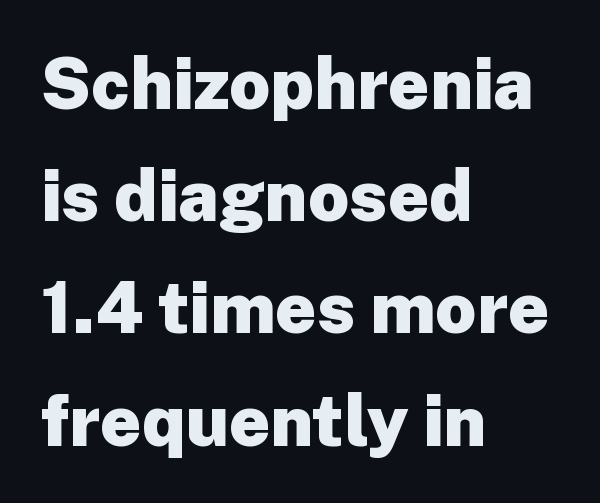
The image shows 71 px heavy sans-serif type, upright; set left-aligned, normal line spacing (1.58x), normal letter spacing, not underlined; low stroke contrast and a medium x-height.
